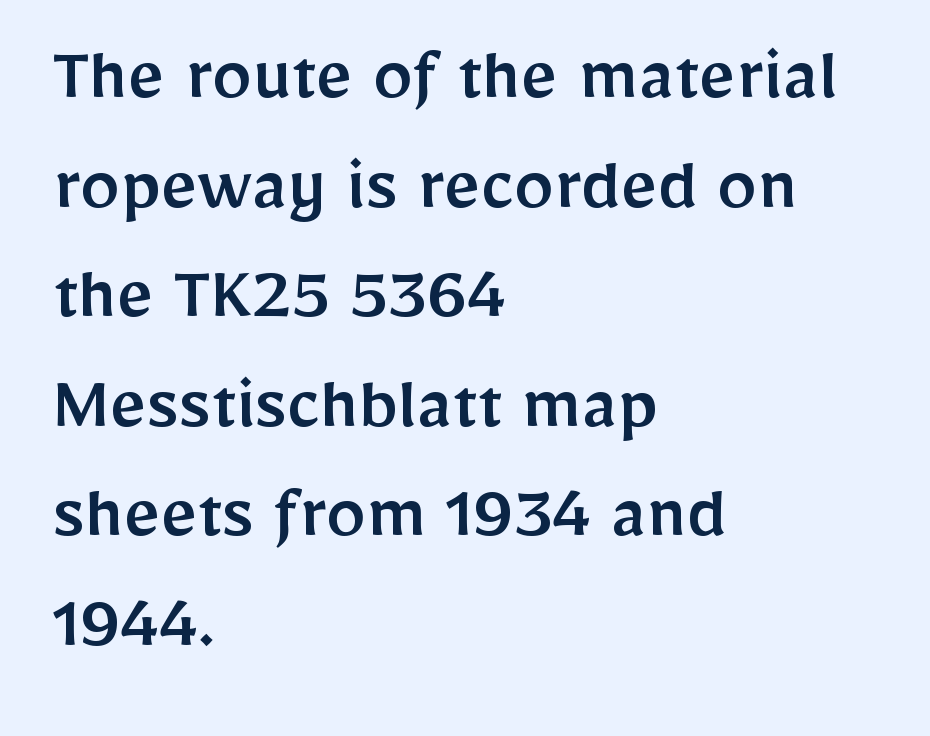
The letters stand upright; this is a roman face. The letters advance in unequal steps, a hallmark of proportional type. Letters rest on an invisible, unmarked baseline. Standard letterfit; no display-style spreading of the glyphs. The characters display no serif detailing; their extremities are plain.
